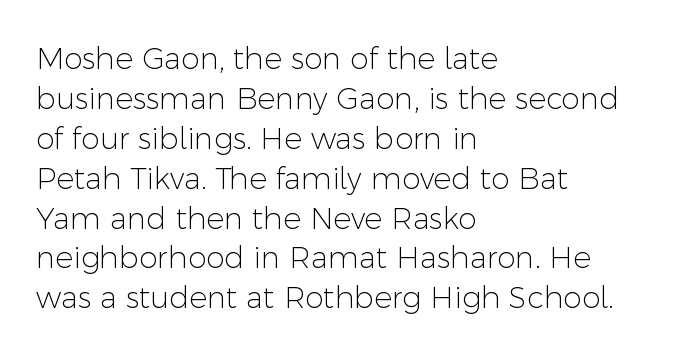
Q: Is the text bold? A: No.
Q: Is the text italic (slanted)? A: No, it is upright.
Q: Is the typeface a serif or a sans-serif typeface? A: Sans-serif.
Q: Is the text underlined? A: No.
Q: How is the paragraph aligned? A: Left-aligned.
Q: Is the spacing between letters normal or unusually wide? A: Normal.
Q: Is the spacing between lines tight, normal or loose? A: Normal.
Q: Width (condensed, normal, or wide)? A: Normal.
Q: Stroke contrast? A: Low.
Q: x-height? A: Medium.
Q: Monospaced? A: No.
